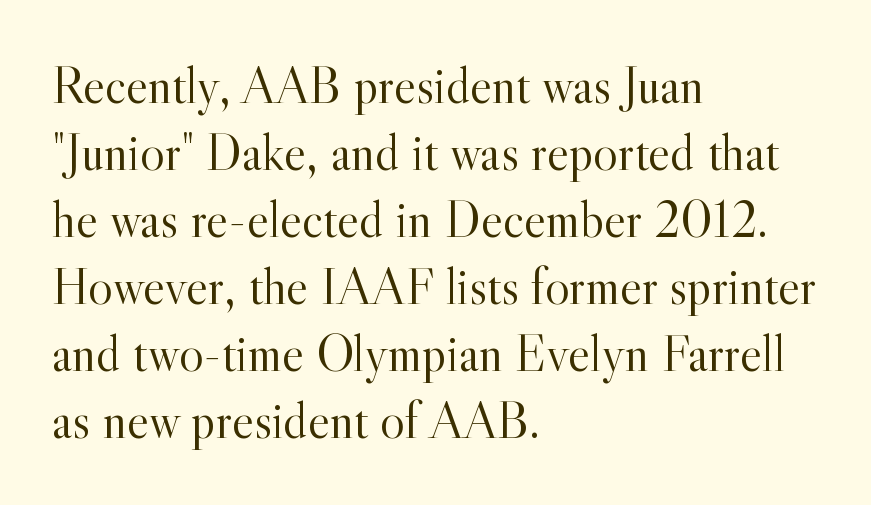
{"serif": "yes", "italic": "no", "bold": "no", "weight": "light", "width": "normal", "x_height": "small", "monospaced": "no", "underline": "no", "align": "left", "line_spacing": "normal", "line_spacing_ratio": 1.29, "letter_spacing": "normal", "letter_spacing_em": 0.0, "glyph_px": 52}
